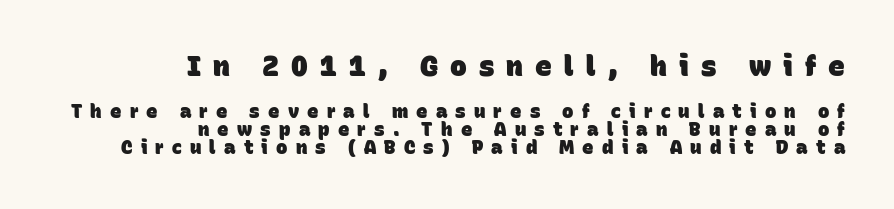
The image shows 28 px heavy sans-serif type; set right-aligned, tight line spacing (0.97x), unusually wide letter spacing (+0.43 em), not underlined; the first (top) block is 1.47x larger; low stroke contrast and a large x-height.
